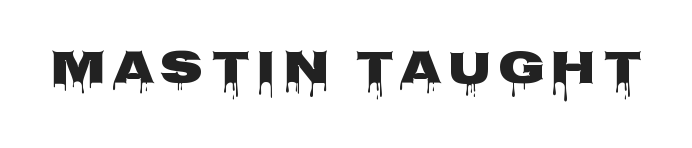
{"serif": "no", "italic": "no", "bold": "yes", "weight": "heavy", "width": "wide", "stroke_contrast": "low", "x_height": "large", "monospaced": "no", "underline": "no", "glyph_px": 48}
